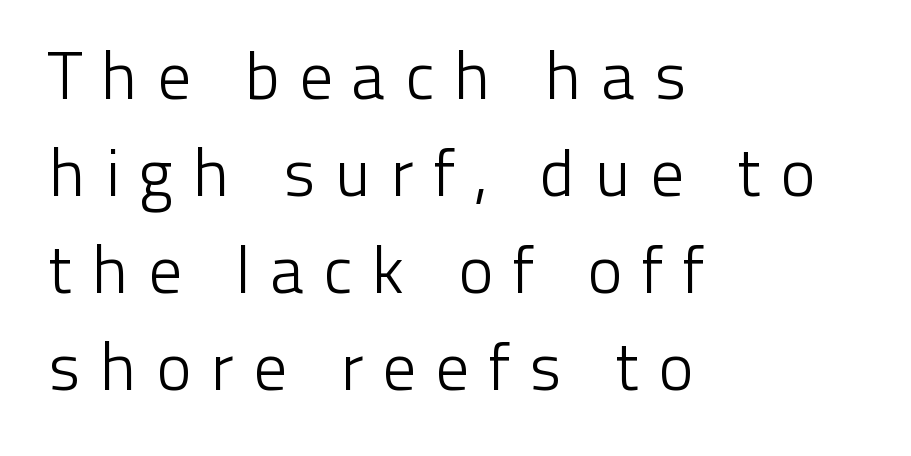
{"serif": "no", "italic": "no", "bold": "no", "weight": "light", "width": "normal", "stroke_contrast": "low", "x_height": "medium", "monospaced": "no", "underline": "no", "align": "left", "line_spacing": "normal", "line_spacing_ratio": 1.45, "letter_spacing": "wide", "letter_spacing_em": 0.28, "glyph_px": 67}
